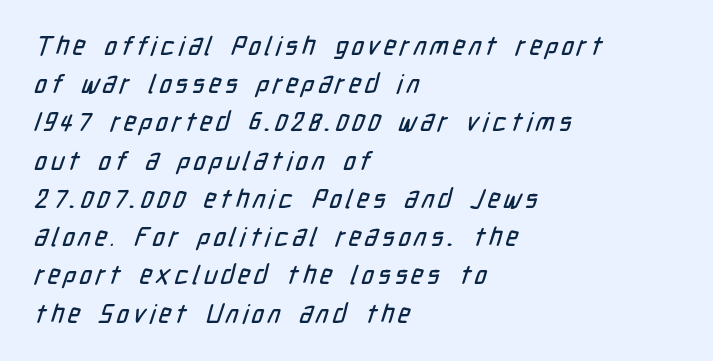
Notice how descenders clear the ascenders below comfortably — that's standard leading. The setting favours the left margin, as ordinary paragraphs usually do. The words here are not underlined.
